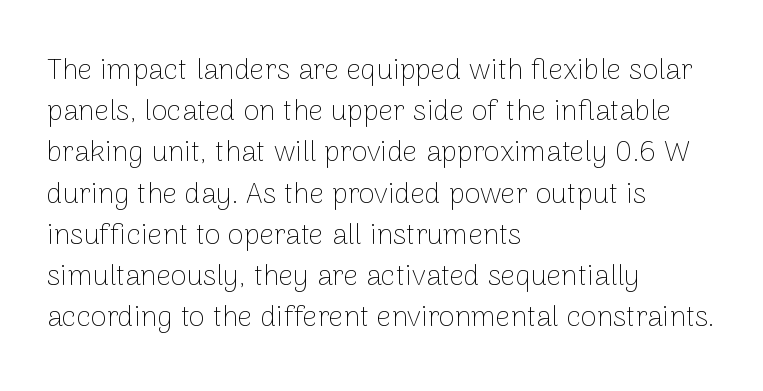
These lines are rendered in a variable-pitch font. A classic flush-left, rag-right setting is used for this passage. This sample uses an upright cut, with every glyph sitting square on the baseline. Quick note: underline off. Characters follow at the spacing the type designer built in.
